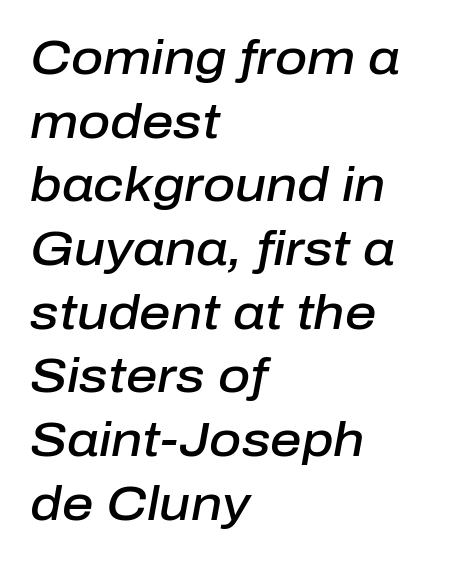
The image shows 49 px semibold type, italic (leaning right); set left-aligned, normal line spacing (1.3x), normal letter spacing, not underlined; low stroke contrast and a medium x-height.
